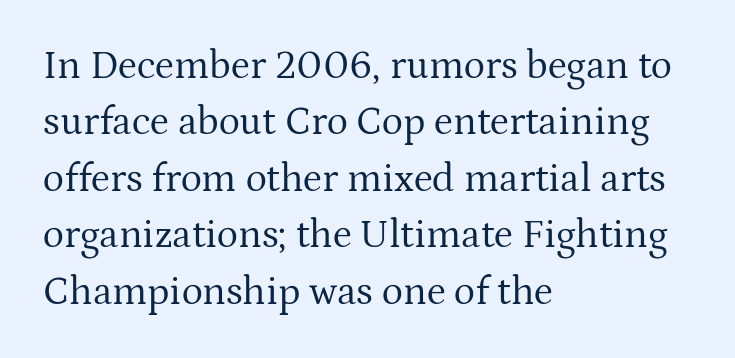
The image shows 40 px regular-weight serif type, upright; set left-aligned, normal line spacing (1.41x), normal letter spacing, not underlined; medium stroke contrast and a medium x-height.
